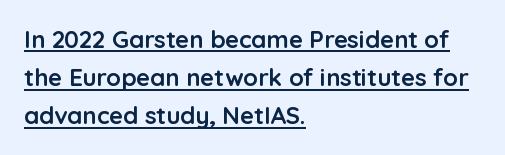
Q: Is the text bold? A: Yes.
Q: Is the text italic (slanted)? A: No, it is upright.
Q: Is the text underlined? A: Yes.
Q: How is the paragraph aligned? A: Left-aligned.
Q: Is the spacing between letters normal or unusually wide? A: Normal.
Q: Is the spacing between lines tight, normal or loose? A: Normal.
